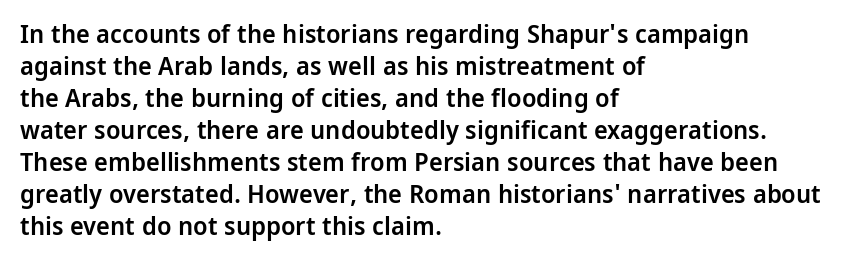
Each row of text sits above clean, open space. In CSS terms this would be text-align: left. Is the type bold? Partly — it's a semibold, heavier than regular but not fully bold. The font's upright variant was chosen for this text. Nothing unusual about the tracking: characters are spaced as the font intends.
